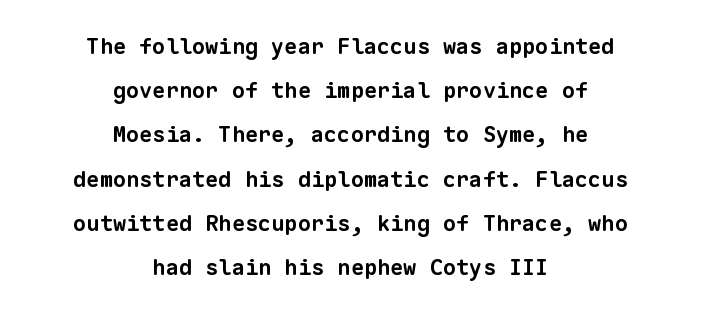
The image shows 22 px bold type; set centered, loose line spacing (2.01x), normal letter spacing, not underlined.
